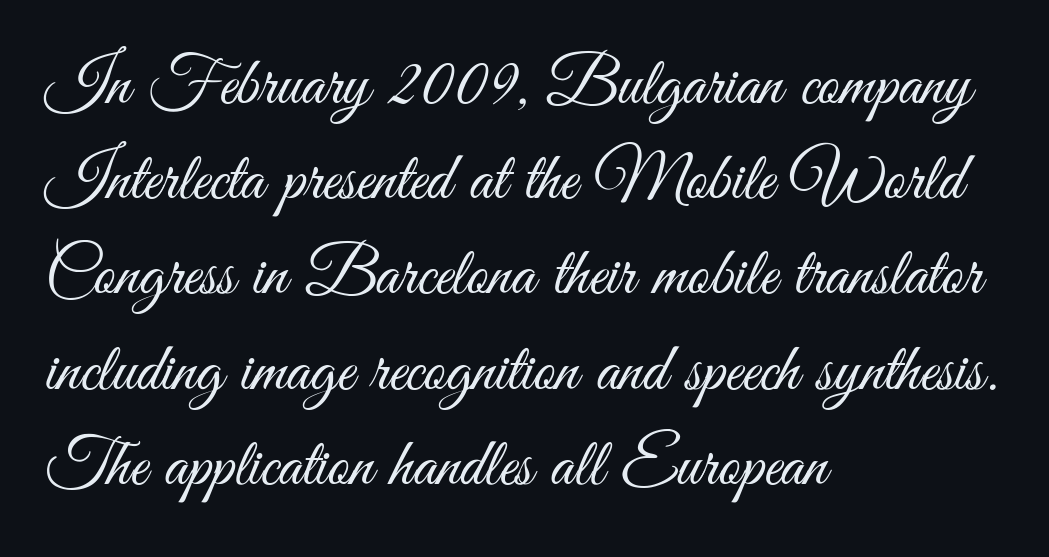
{"serif": "no", "bold": "no", "weight": "light", "width": "condensed", "stroke_contrast": "medium", "x_height": "small", "monospaced": "no", "underline": "no", "align": "left", "line_spacing": "normal", "line_spacing_ratio": 1.4, "letter_spacing": "normal", "letter_spacing_em": 0.0, "glyph_px": 68}
